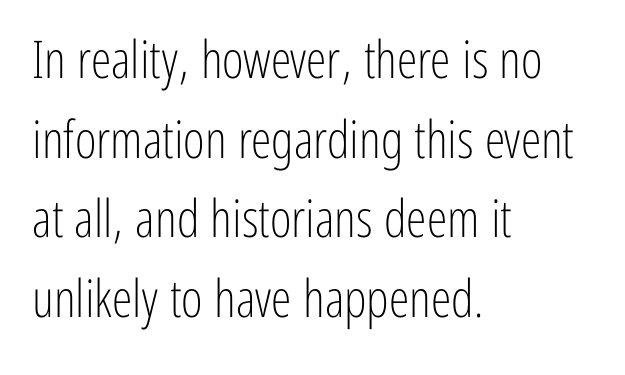
{"serif": "no", "italic": "no", "bold": "no", "weight": "light", "width": "condensed", "stroke_contrast": "low", "x_height": "medium", "monospaced": "no", "underline": "no", "align": "left", "line_spacing": "normal", "line_spacing_ratio": 1.53, "letter_spacing": "normal", "letter_spacing_em": 0.0, "glyph_px": 52}
